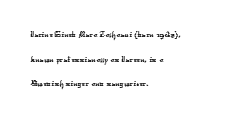
The image shows 20 px text type; set left-aligned, line spacing 1.23x, normal letter spacing, not underlined.
